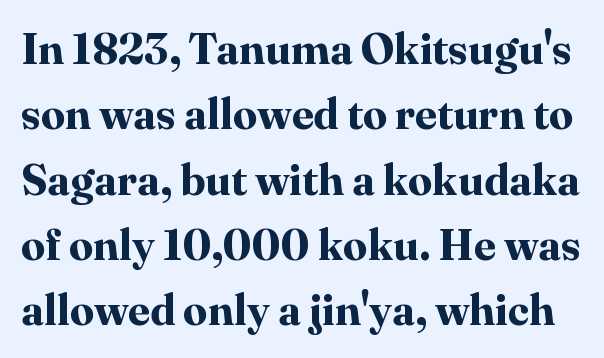
Q: Is the text bold? A: Yes.
Q: Is the text italic (slanted)? A: No, it is upright.
Q: Is the typeface a serif or a sans-serif typeface? A: Serif.
Q: Is the text underlined? A: No.
Q: Is the spacing between letters normal or unusually wide? A: Normal.
Q: Is the spacing between lines tight, normal or loose? A: Normal.
Q: Width (condensed, normal, or wide)? A: Normal.
Q: Stroke contrast? A: High.
Q: x-height? A: Medium.
Q: Monospaced? A: No.
